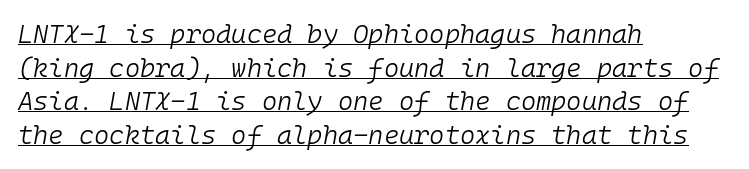
Q: Is the text bold? A: No.
Q: Is the text italic (slanted)? A: Yes, it leans right by about 10 degrees.
Q: Is the text underlined? A: Yes.
Q: How is the paragraph aligned? A: Left-aligned.
Q: Is the spacing between letters normal or unusually wide? A: Normal.
Q: Is the spacing between lines tight, normal or loose? A: Normal.
